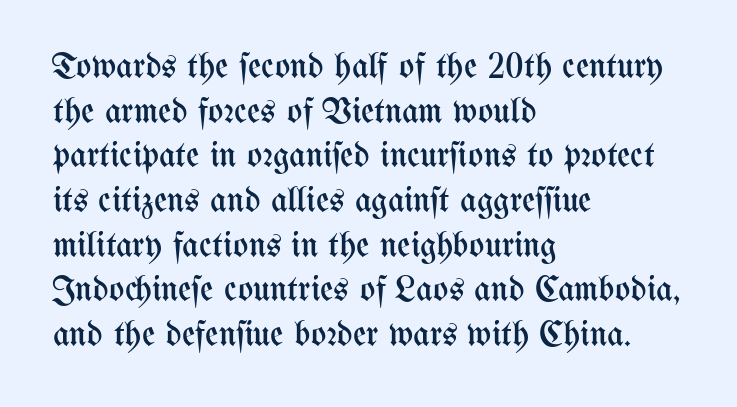
{"italic": "no", "bold": "no", "weight": "regular", "width": "condensed", "stroke_contrast": "medium", "x_height": "medium", "monospaced": "no", "underline": "no", "align": "left", "line_spacing_ratio": 1.24, "letter_spacing": "normal", "letter_spacing_em": 0.0, "glyph_px": 36}
